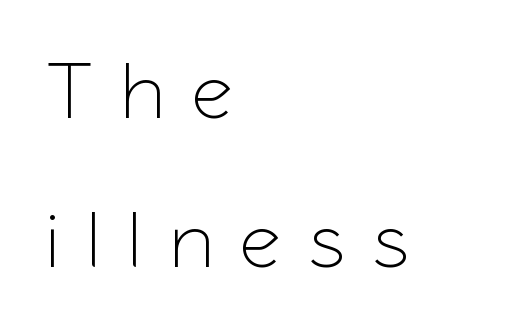
{"serif": "no", "italic": "no", "width": "normal", "stroke_contrast": "low", "x_height": "medium", "monospaced": "no", "underline": "no", "align": "left", "line_spacing_ratio": 1.89, "letter_spacing": "wide", "letter_spacing_em": 0.38, "glyph_px": 79}
